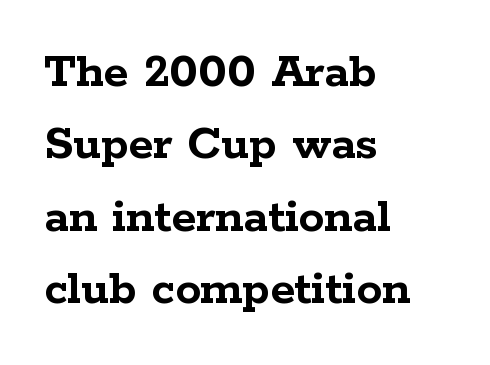
These lines stack with their left ends in a neat column. The type is set solid horizontally, with unmodified tracking. Type without underlining. The letters advance in unequal steps, a hallmark of proportional type.
